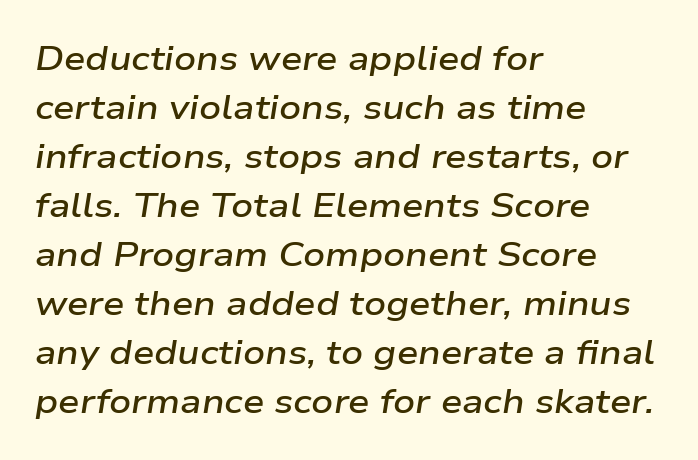
Caption: semibold face, moderately heavy strokes. Just letters on the line, the space beneath them empty. The passage shown is typed in a proportional face where columns would drift. How would I describe the line gaps? Plain and ordinary. Does extra space separate the letters? No, they use regular spacing. These lines are set flush left with a ragged right edge.
